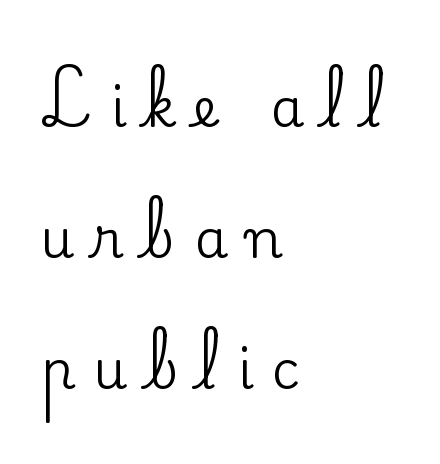
Q: Is the text italic (slanted)? A: No, it is upright.
Q: Is the typeface a serif or a sans-serif typeface? A: Serif.
Q: Is the text underlined? A: No.
Q: How is the paragraph aligned? A: Left-aligned.
Q: Is the spacing between letters normal or unusually wide? A: Unusually wide.
Q: Is the spacing between lines tight, normal or loose? A: Loose.
Q: Width (condensed, normal, or wide)? A: Normal.
Q: Stroke contrast? A: Low.
Q: x-height? A: Small.
Q: Monospaced? A: No.
